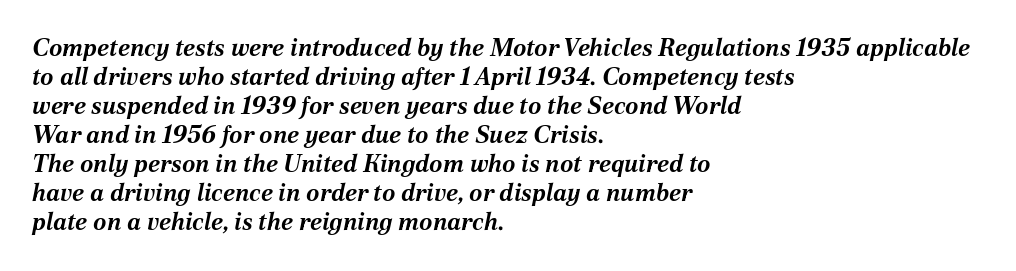
There is no visible air inserted between adjacent glyphs. Teacher's note: observe the even left margin — that is flush-left alignment. Is the type slanted? Yes — the strokes lean at a clear angle. Caption: bold face, heavy strokes.
